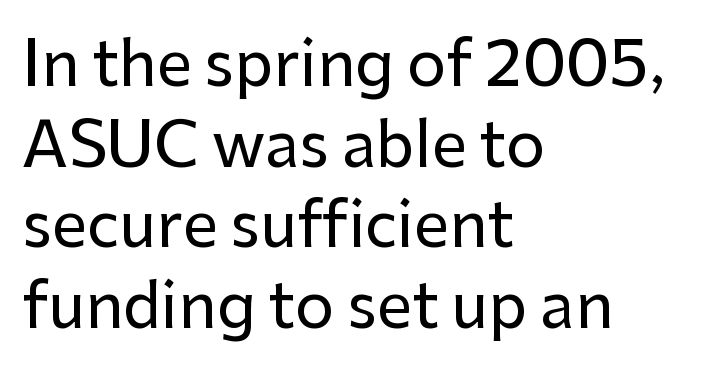
A typesetter would mark this as roman, not italic. The glyphs in this specimen are sans serif. Summary of vertical rhythm: regular, with standard interline spacing. A typesetter would call this proportional, since set widths differ per character.
